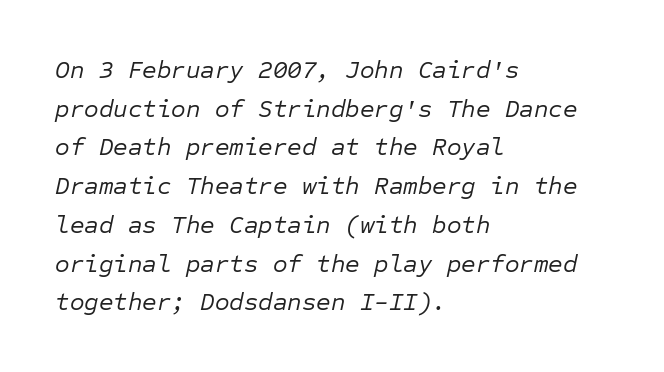
{"italic": "yes", "lean": "right", "slant_degrees": 12, "bold": "no", "underline": "no", "align": "left", "line_spacing": "normal", "line_spacing_ratio": 1.55, "letter_spacing": "normal", "letter_spacing_em": 0.0, "glyph_px": 25}
